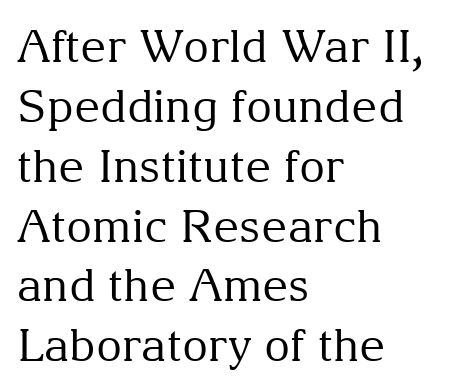
The image shows 45 px regular-weight serif type, upright; set left-aligned, normal line spacing (1.33x), normal letter spacing, not underlined; medium stroke contrast and a medium x-height.
